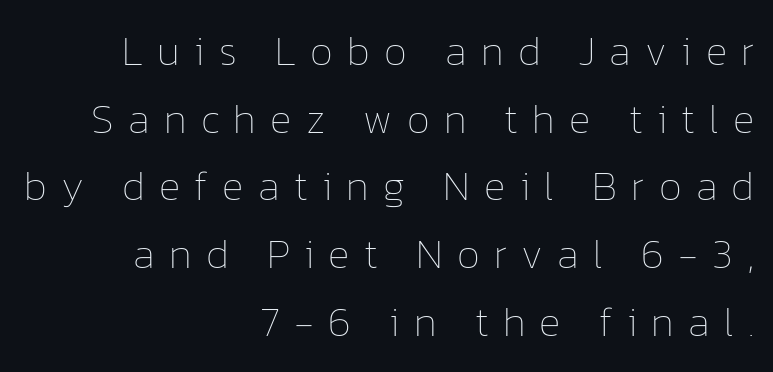
In CSS terms this would be text-align: right. Descenders hang freely into open space. You could not count columns in this text — the font is proportionally spaced. It's the straight-up-and-down kind of type.
